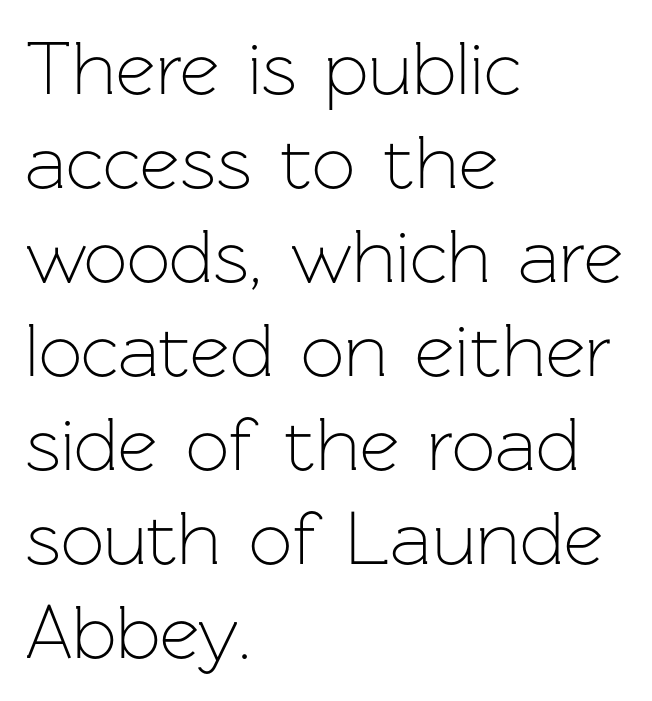
If you drew a ruler down the left edge, every line would touch it. Nope, not italic — everything's standing straight. Looks like regular typesetting: each glyph gets only the width it needs. Plain, unruled lines of type. The characters display no serif detailing; their extremities are plain.
